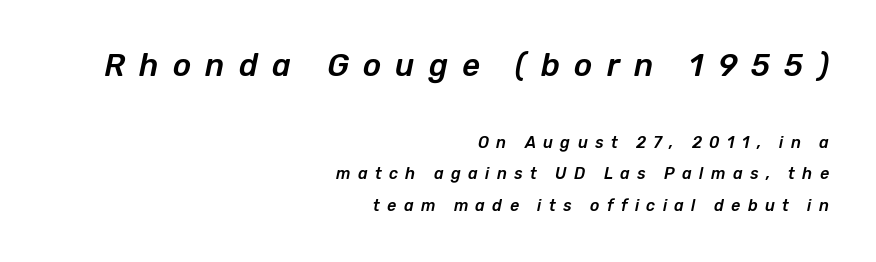
Q: Is the text italic (slanted)? A: Yes, it leans right by about 12 degrees.
Q: Is the text underlined? A: No.
Q: How is the paragraph aligned? A: Right-aligned.
Q: Is the spacing between letters normal or unusually wide? A: Unusually wide.
Q: Is the spacing between lines tight, normal or loose? A: Loose.
Q: Which block of text is set in a larger size, the first (top) or the second (bottom)? A: The first (top) one.
Q: Width (condensed, normal, or wide)? A: Normal.
Q: Stroke contrast? A: Low.
Q: x-height? A: Medium.
Q: Monospaced? A: No.
